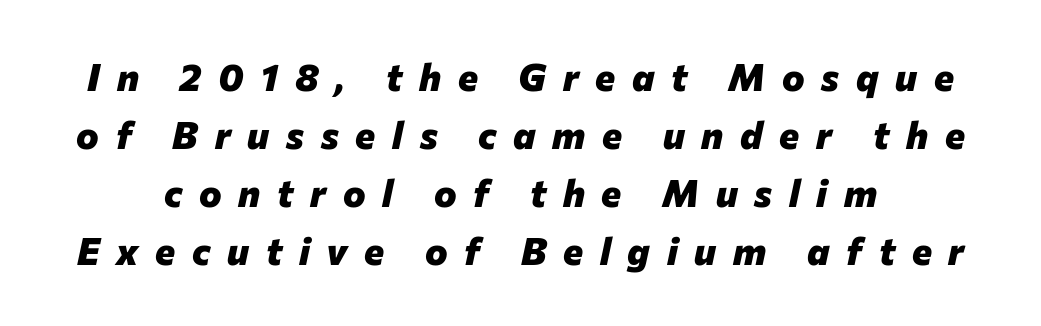
The face used here is proportionally spaced, like ordinary book or web type. The space directly below the letters is spotless. The line-height multiplier appears to be the usual default. Italic? Definitely — the glyphs are oblique. Here the glyphs are tracked loosely, breaking word shapes into spaced letters.
